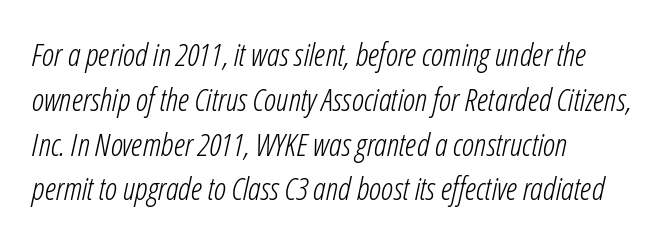
Q: Is the text bold? A: No.
Q: Is the text italic (slanted)? A: Yes, it leans right by about 12 degrees.
Q: Is the text underlined? A: No.
Q: How is the paragraph aligned? A: Left-aligned.
Q: Is the spacing between letters normal or unusually wide? A: Normal.
Q: Is the spacing between lines tight, normal or loose? A: Normal.
Q: Width (condensed, normal, or wide)? A: Condensed.
Q: Stroke contrast? A: Low.
Q: x-height? A: Medium.
Q: Monospaced? A: No.
